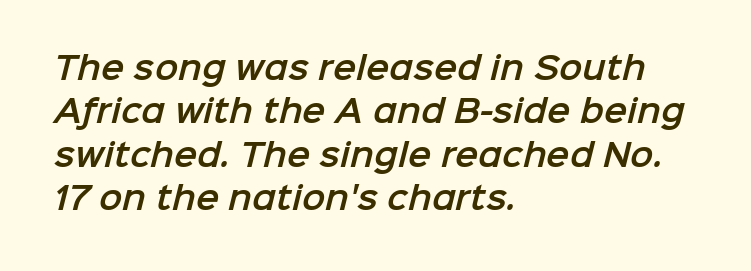
Q: Is the typeface a serif or a sans-serif typeface? A: Sans-serif.
Q: Is the text underlined? A: No.
Q: How is the paragraph aligned? A: Left-aligned.
Q: Is the spacing between letters normal or unusually wide? A: Normal.
Q: Is the spacing between lines tight, normal or loose? A: Normal.
Q: Width (condensed, normal, or wide)? A: Normal.
Q: Stroke contrast? A: Low.
Q: x-height? A: Medium.
Q: Monospaced? A: No.
